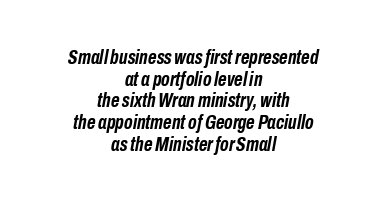
The image shows 21 px bold type, italic (leaning right); set centered, tight line spacing (1.03x), normal letter spacing, not underlined.
